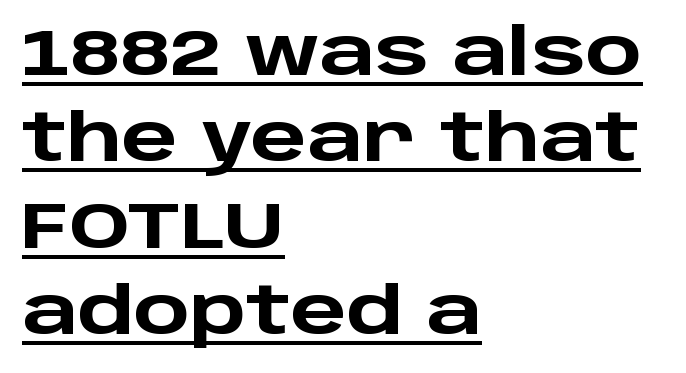
Does the type have serifs? No, each stem ends abruptly. Tracking here is standard; glyphs follow each other at the usual distance. Strokes here are thick enough to call this a true bold. The face used here is proportionally spaced, like ordinary book or web type. Students, observe the line beneath the letters — that is underlining. The vertical gap from one line to the next is medium.
